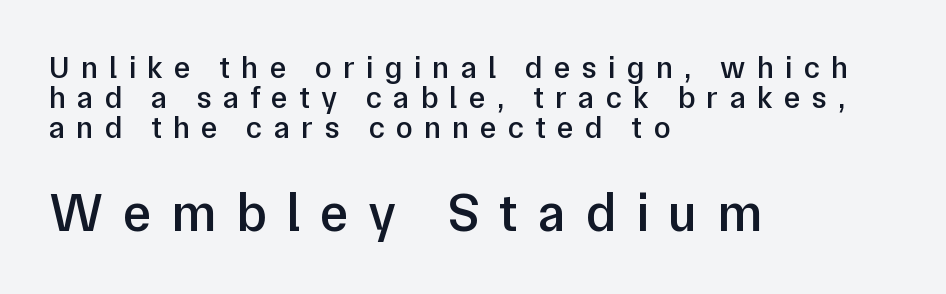
{"serif": "no", "italic": "no", "bold": "semi", "weight": "semibold", "width": "normal", "stroke_contrast": "low", "x_height": "medium", "monospaced": "no", "underline": "no", "align": "left", "line_spacing": "tight", "line_spacing_ratio": 0.96, "letter_spacing": "wide", "letter_spacing_em": 0.36, "larger_block": "second", "size_ratio": 1.74, "glyph_px": 54}
